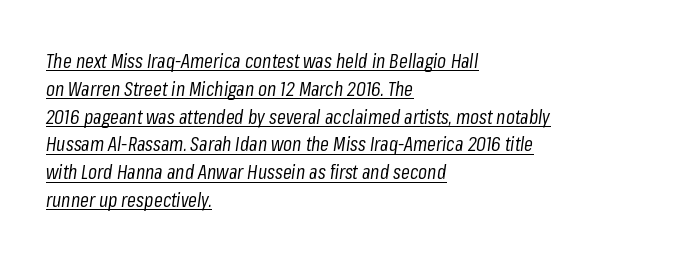
{"italic": "yes", "lean": "right", "slant_degrees": 8, "bold": "no", "underline": "yes", "align": "left", "line_spacing": "normal", "line_spacing_ratio": 1.39, "letter_spacing": "normal", "letter_spacing_em": 0.0, "glyph_px": 20}
